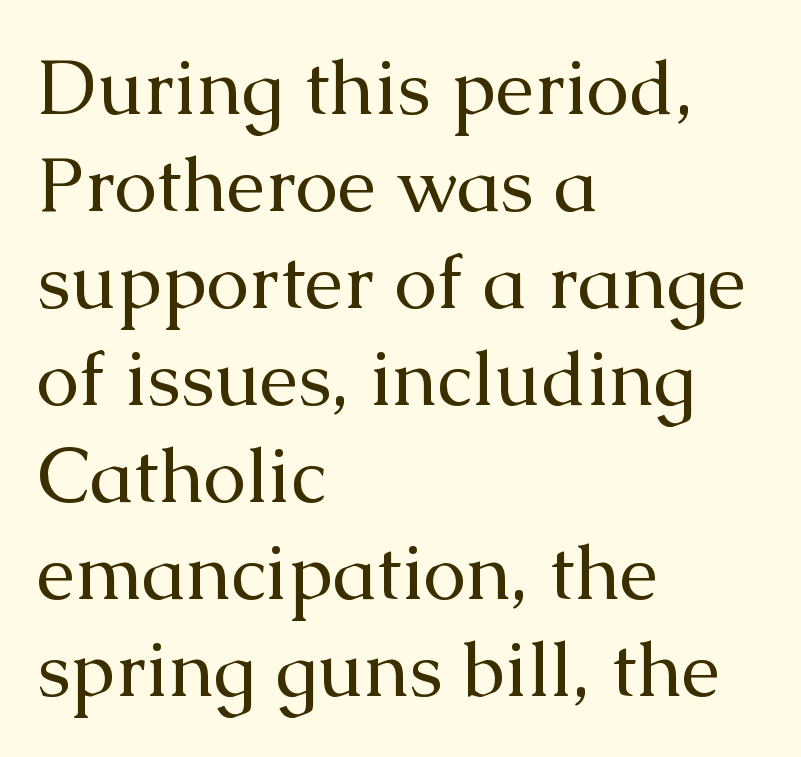
{"serif": "yes", "italic": "no", "bold": "no", "weight": "regular", "width": "normal", "stroke_contrast": "medium", "x_height": "medium", "monospaced": "no", "underline": "no", "align": "left", "line_spacing": "normal", "line_spacing_ratio": 1.26, "letter_spacing": "normal", "letter_spacing_em": 0.0, "glyph_px": 77}
